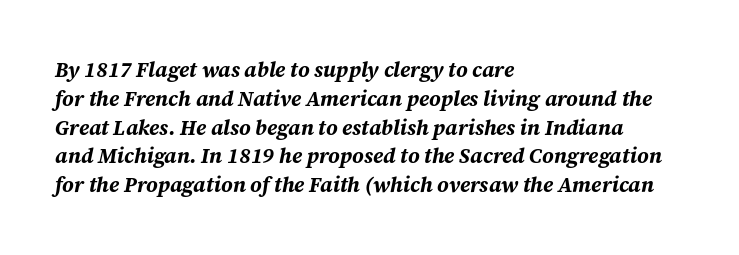
The image shows 21 px bold type, italic (leaning right); set left-aligned, normal line spacing (1.37x), normal letter spacing, not underlined.
